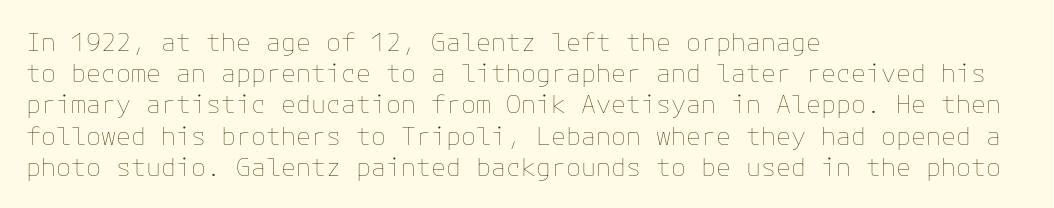
Q: Is the text bold? A: No.
Q: Is the text italic (slanted)? A: No, it is upright.
Q: Is the text underlined? A: No.
Q: How is the paragraph aligned? A: Left-aligned.
Q: Is the spacing between letters normal or unusually wide? A: Normal.
Q: Is the spacing between lines tight, normal or loose? A: Normal.
